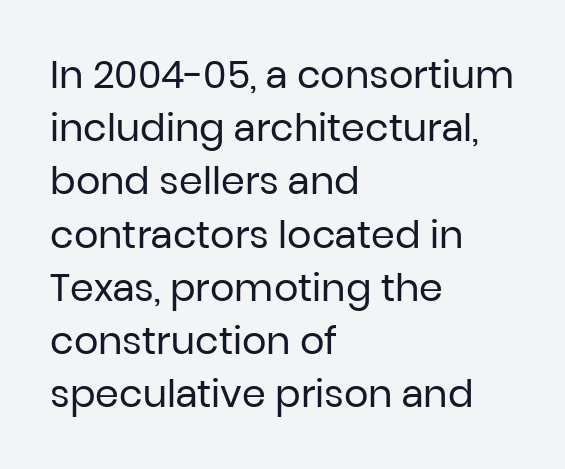
Each letter keeps its own natural width here, so spacing adapts to shape. This rendering leaves character spacing at its baseline value. Leading matches the norm, producing a regular column. Posture: upright roman.
